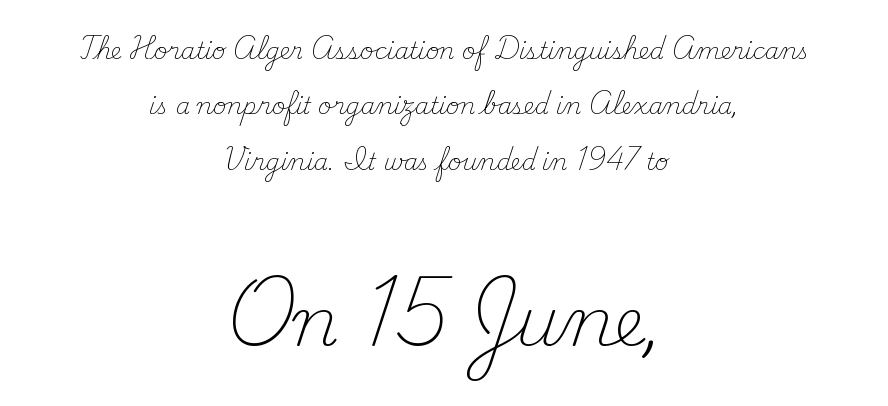
The image shows 68 px light serif type; set centered, loose line spacing (2.41x), normal letter spacing, not underlined; the second (bottom) block is 2.96x larger; medium stroke contrast and a small x-height.
